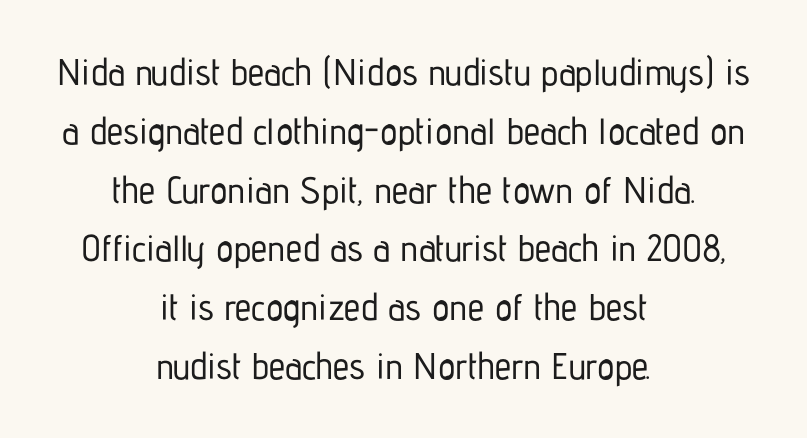
Q: Is the text italic (slanted)? A: No, it is upright.
Q: Is the typeface a serif or a sans-serif typeface? A: Sans-serif.
Q: Is the text underlined? A: No.
Q: How is the paragraph aligned? A: Centered.
Q: Is the spacing between letters normal or unusually wide? A: Normal.
Q: Is the spacing between lines tight, normal or loose? A: Normal.
Q: Width (condensed, normal, or wide)? A: Condensed.
Q: Stroke contrast? A: Low.
Q: x-height? A: Medium.
Q: Monospaced? A: No.
